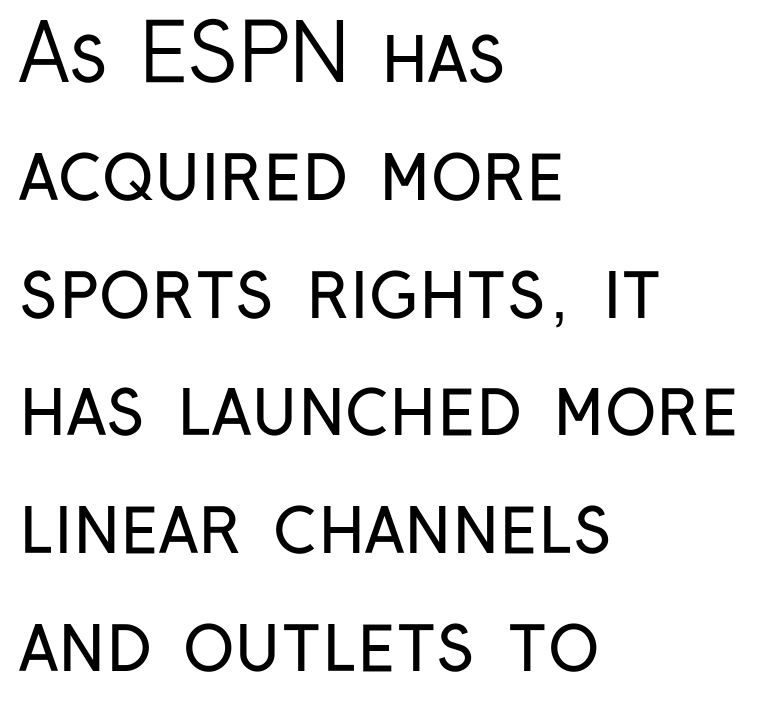
{"serif": "no", "italic": "no", "bold": "no", "weight": "regular", "width": "condensed", "stroke_contrast": "low", "x_height": "medium", "monospaced": "no", "underline": "no", "align": "left", "line_spacing": "normal", "line_spacing_ratio": 1.51, "letter_spacing": "normal", "letter_spacing_em": 0.0, "glyph_px": 78}
